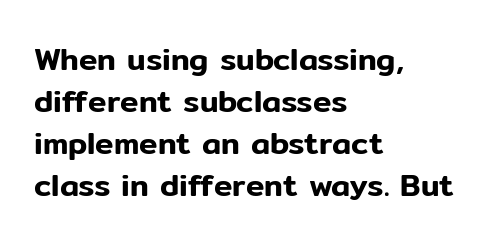
Q: Is the text italic (slanted)? A: No, it is upright.
Q: Is the typeface a serif or a sans-serif typeface? A: Sans-serif.
Q: Is the text underlined? A: No.
Q: How is the paragraph aligned? A: Left-aligned.
Q: Is the spacing between letters normal or unusually wide? A: Normal.
Q: Is the spacing between lines tight, normal or loose? A: Normal.
Q: Width (condensed, normal, or wide)? A: Normal.
Q: Stroke contrast? A: Low.
Q: x-height? A: Medium.
Q: Monospaced? A: No.
